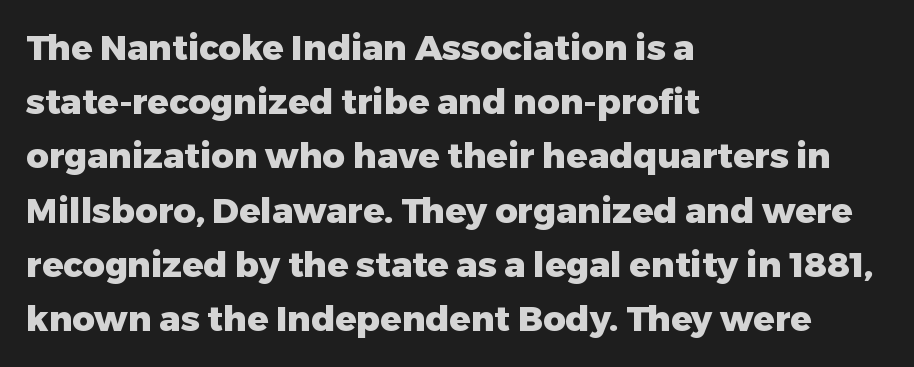
Q: Is the text bold? A: Yes.
Q: Is the text italic (slanted)? A: No, it is upright.
Q: Is the typeface a serif or a sans-serif typeface? A: Sans-serif.
Q: Is the text underlined? A: No.
Q: How is the paragraph aligned? A: Left-aligned.
Q: Is the spacing between letters normal or unusually wide? A: Normal.
Q: Is the spacing between lines tight, normal or loose? A: Normal.
Q: Width (condensed, normal, or wide)? A: Normal.
Q: Stroke contrast? A: Low.
Q: x-height? A: Medium.
Q: Monospaced? A: No.
